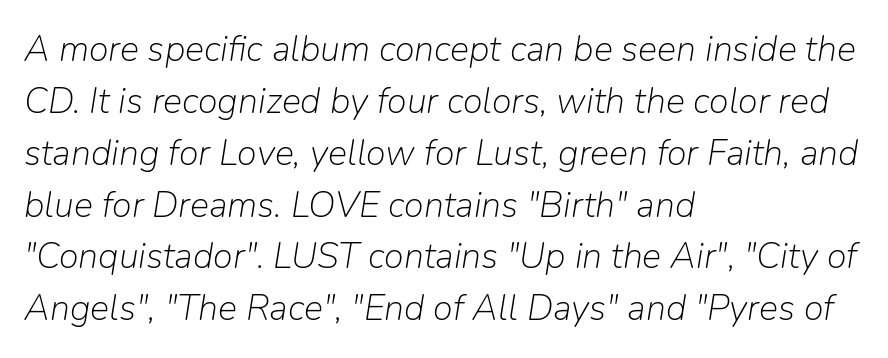
{"italic": "yes", "lean": "right", "slant_degrees": 9, "bold": "no", "weight": "light", "width": "normal", "stroke_contrast": "low", "x_height": "medium", "monospaced": "no", "underline": "no", "align": "left", "line_spacing": "normal", "line_spacing_ratio": 1.44, "letter_spacing": "normal", "letter_spacing_em": 0.0, "glyph_px": 36}
